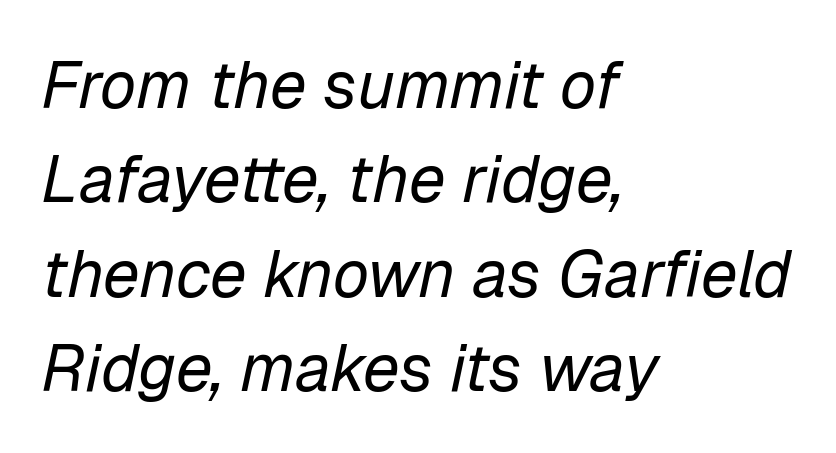
Q: Is the text bold? A: No.
Q: Is the text italic (slanted)? A: Yes, it leans right by about 12 degrees.
Q: Is the text underlined? A: No.
Q: How is the paragraph aligned? A: Left-aligned.
Q: Is the spacing between letters normal or unusually wide? A: Normal.
Q: Is the spacing between lines tight, normal or loose? A: Normal.
Q: Width (condensed, normal, or wide)? A: Normal.
Q: Stroke contrast? A: Low.
Q: x-height? A: Medium.
Q: Monospaced? A: No.
